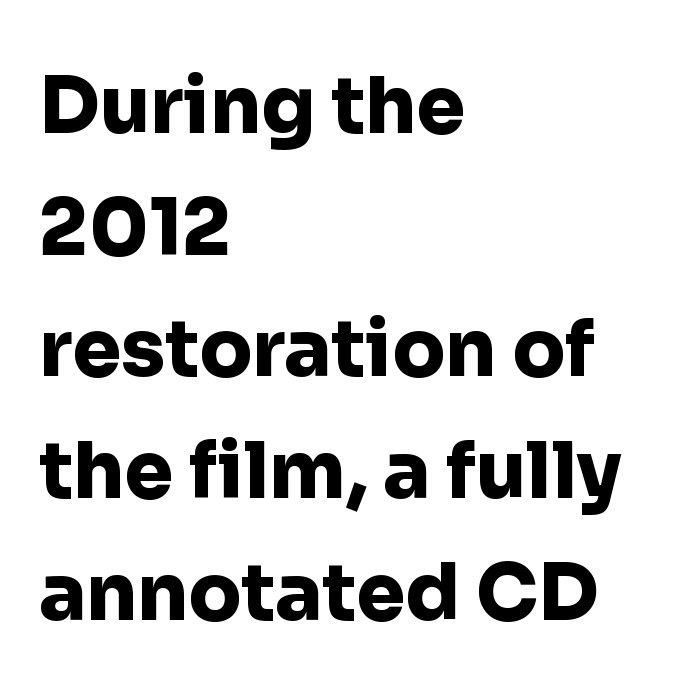
Q: Is the text bold? A: Yes.
Q: Is the text italic (slanted)? A: No, it is upright.
Q: Is the typeface a serif or a sans-serif typeface? A: Sans-serif.
Q: Is the text underlined? A: No.
Q: How is the paragraph aligned? A: Left-aligned.
Q: Is the spacing between letters normal or unusually wide? A: Normal.
Q: Is the spacing between lines tight, normal or loose? A: Normal.
Q: Width (condensed, normal, or wide)? A: Normal.
Q: Stroke contrast? A: Low.
Q: x-height? A: Medium.
Q: Monospaced? A: No.
